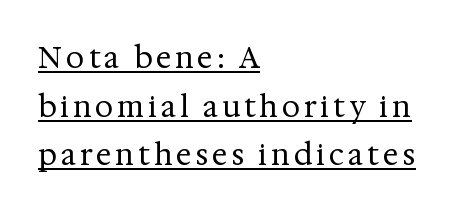
Unbolded letterforms with no extra heft. Is this a fixed-width face? No — the glyphs have proportional, varying widths. The lettering is marked with a stroke running underneath it. A classic flush-left, rag-right setting is used for this passage. The rendering uses a moderate line-height, typical for paragraphs. The font's upright variant was chosen for this text.
